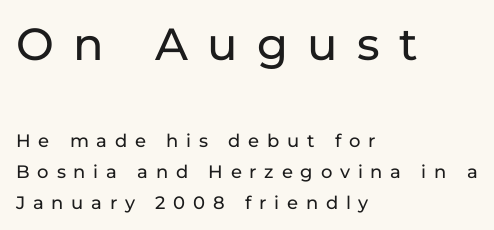
{"serif": "no", "italic": "no", "width": "normal", "stroke_contrast": "low", "x_height": "medium", "monospaced": "no", "underline": "no", "align": "left", "line_spacing_ratio": 1.71, "letter_spacing": "wide", "letter_spacing_em": 0.43, "larger_block": "first", "size_ratio": 2.5, "glyph_px": 45}
